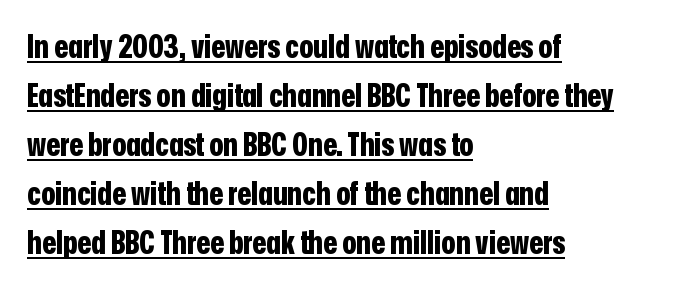
Horizontal alignment here is leftward, the default for most running prose. The letters sit at their default tracking, neither squeezed nor spread. The typesetter has applied underlining to the passage shown. In terms of leading, this rendering sits right in the middle.
